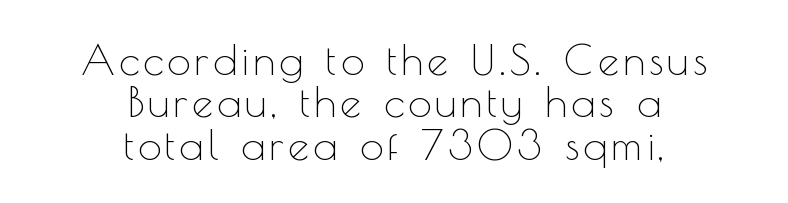
The image shows 42 px thin sans-serif type, upright; set centered, tight line spacing (1.01x), not underlined; a small x-height.
